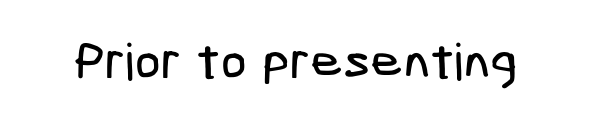
{"serif": "no", "width": "condensed", "stroke_contrast": "low", "x_height": "medium", "underline": "no", "letter_spacing": "normal", "letter_spacing_em": 0.0, "glyph_px": 51}
